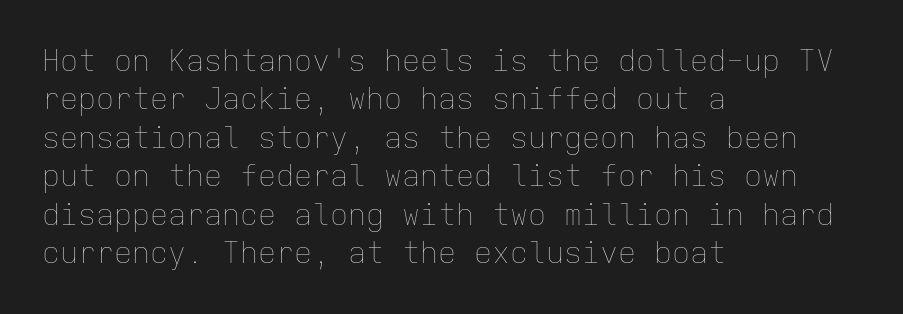
{"italic": "no", "bold": "no", "weight": "thin", "width": "normal", "stroke_contrast": "low", "x_height": "medium", "monospaced": "yes", "underline": "no", "align": "left", "line_spacing": "normal", "line_spacing_ratio": 1.28, "letter_spacing": "normal", "letter_spacing_em": 0.0, "glyph_px": 30}
